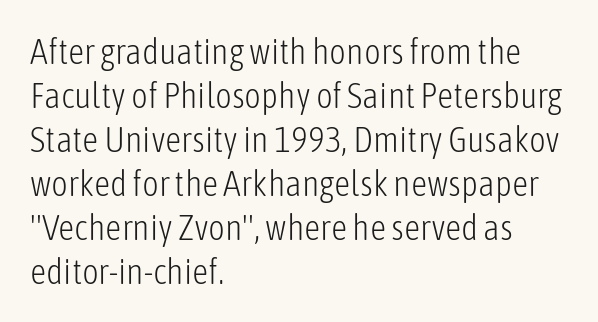
The image shows 36 px light, condensed sans-serif type, upright; set left-aligned, line spacing 1.22x, normal letter spacing, not underlined; low stroke contrast and a medium x-height.
